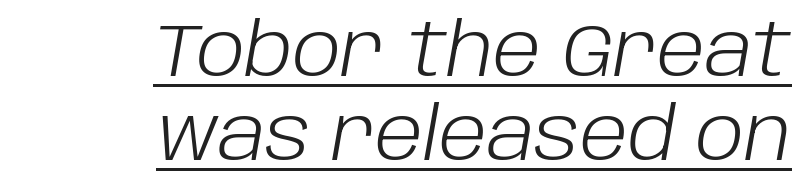
Q: Is the text bold? A: No.
Q: Is the text italic (slanted)? A: Yes, it leans right by about 10 degrees.
Q: Is the text underlined? A: Yes.
Q: How is the paragraph aligned? A: Right-aligned.
Q: Is the spacing between letters normal or unusually wide? A: Normal.
Q: Is the spacing between lines tight, normal or loose? A: Tight.
Q: Width (condensed, normal, or wide)? A: Normal.
Q: Stroke contrast? A: Low.
Q: x-height? A: Large.
Q: Monospaced? A: No.
